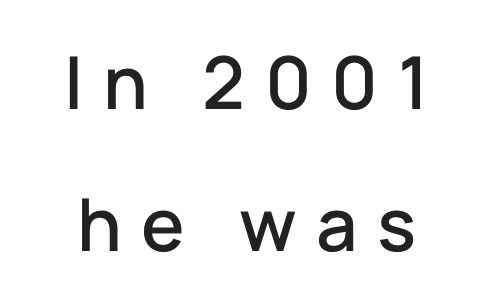
The image shows 73 px sans-serif type, upright; set centered, loose line spacing (1.94x), unusually wide letter spacing (+0.27 em), not underlined; low stroke contrast and a medium x-height.
